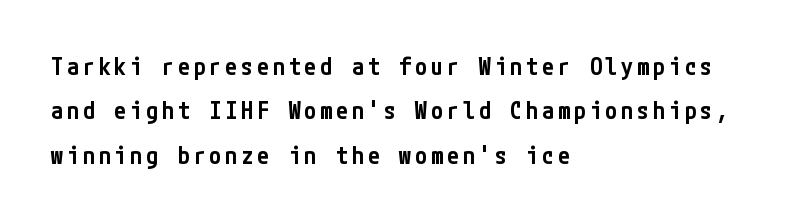
Q: Is the text bold? A: Semi-bold.
Q: Is the text italic (slanted)? A: No, it is upright.
Q: Is the text underlined? A: No.
Q: How is the paragraph aligned? A: Left-aligned.
